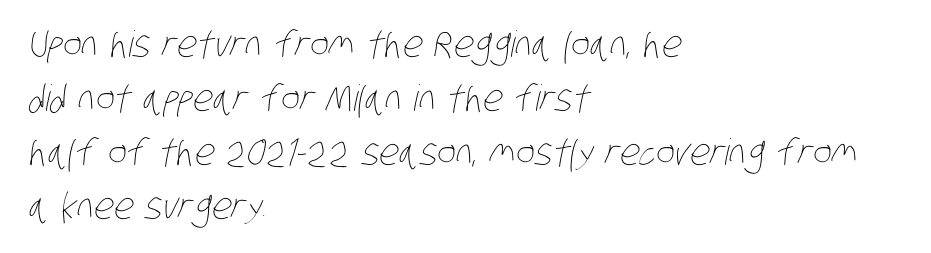
{"bold": "no", "weight": "thin", "width": "condensed", "stroke_contrast": "low", "x_height": "large", "monospaced": "no", "underline": "no", "align": "left", "line_spacing": "normal", "line_spacing_ratio": 1.5, "letter_spacing": "normal", "letter_spacing_em": 0.0, "glyph_px": 36}
